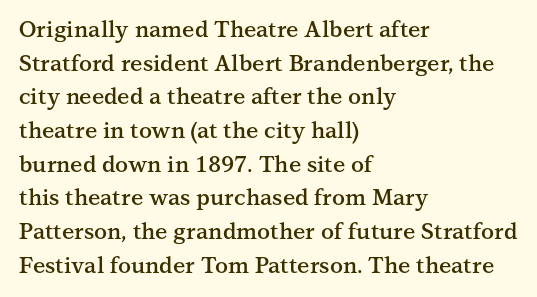
Every character sits straight up, as roman type does. Does extra space separate the letters? No, they use regular spacing. A somewhat darkened texture: the type is semibold rather than bold. A typesetter would call this leading conventional body-copy spacing.
